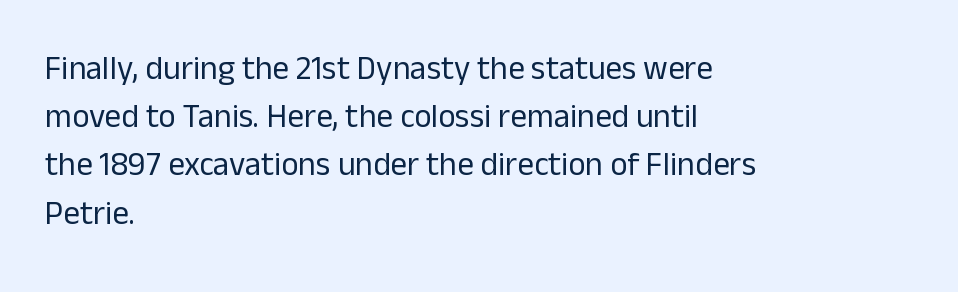
The image shows 33 px regular-weight sans-serif type, upright; set left-aligned, normal line spacing (1.46x), normal letter spacing, not underlined; low stroke contrast and a medium x-height.
